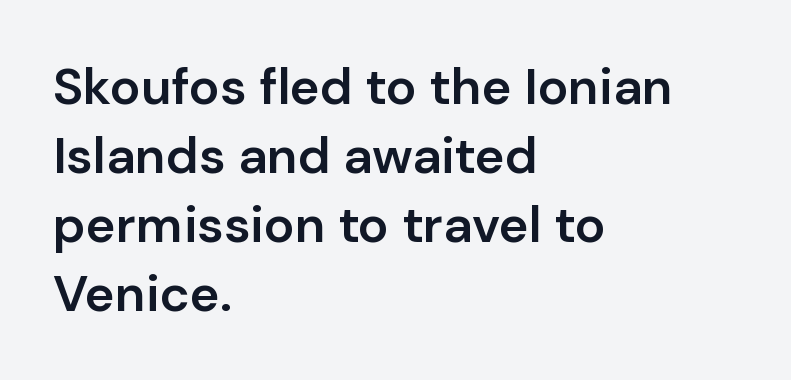
{"serif": "no", "italic": "no", "bold": "semi", "weight": "semibold", "width": "normal", "stroke_contrast": "low", "x_height": "medium", "monospaced": "no", "underline": "no", "align": "left", "line_spacing": "normal", "line_spacing_ratio": 1.35, "letter_spacing": "normal", "letter_spacing_em": 0.0, "glyph_px": 51}
